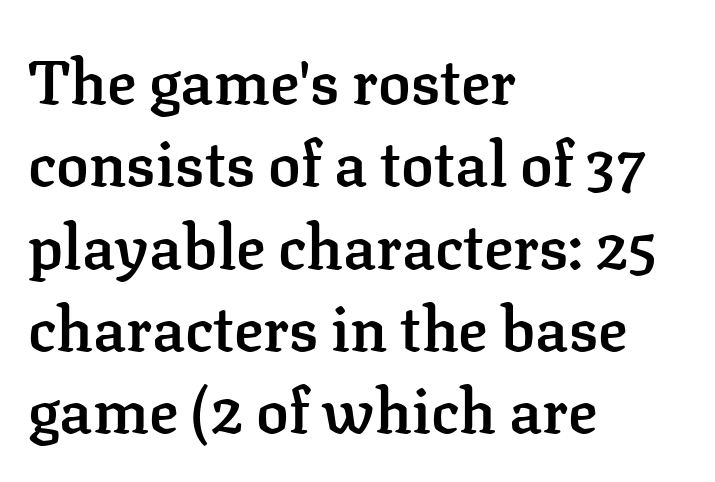
The image shows 61 px semibold serif type, upright; set left-aligned, normal line spacing (1.35x), normal letter spacing, not underlined; low stroke contrast and a medium x-height.
